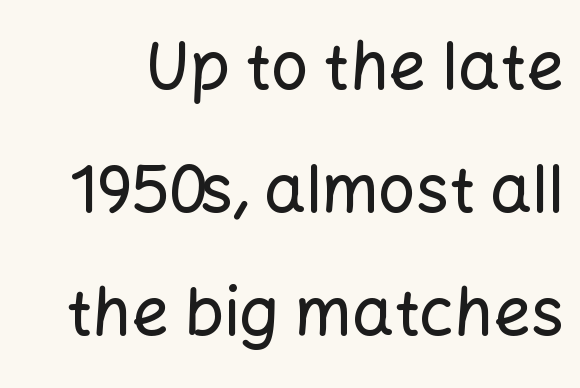
The image shows 66 px sans-serif type, upright; set line spacing 1.86x, normal letter spacing, not underlined; low stroke contrast and a medium x-height.
